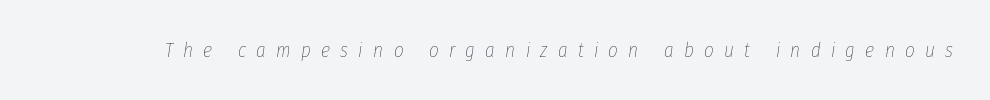
The image shows 21 px text type, italic (leaning right); set unusually wide letter spacing (+0.49 em), not underlined.
